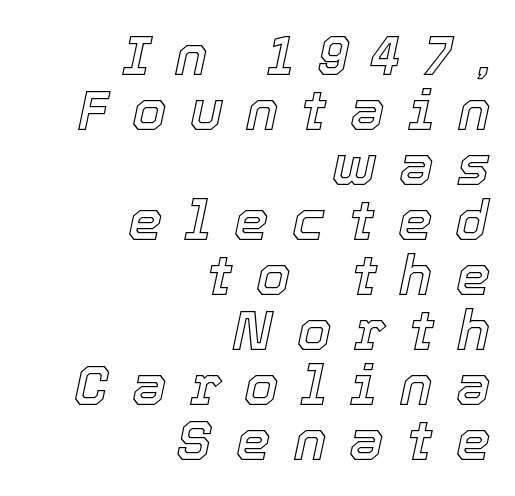
Q: Is the text italic (slanted)? A: Yes, it leans right by about 12 degrees.
Q: Is the text underlined? A: No.
Q: How is the paragraph aligned? A: Right-aligned.
Q: Is the spacing between letters normal or unusually wide? A: Unusually wide.
Q: Is the spacing between lines tight, normal or loose? A: Tight.
Q: Width (condensed, normal, or wide)? A: Normal.
Q: x-height? A: Medium.
Q: Monospaced? A: No.
